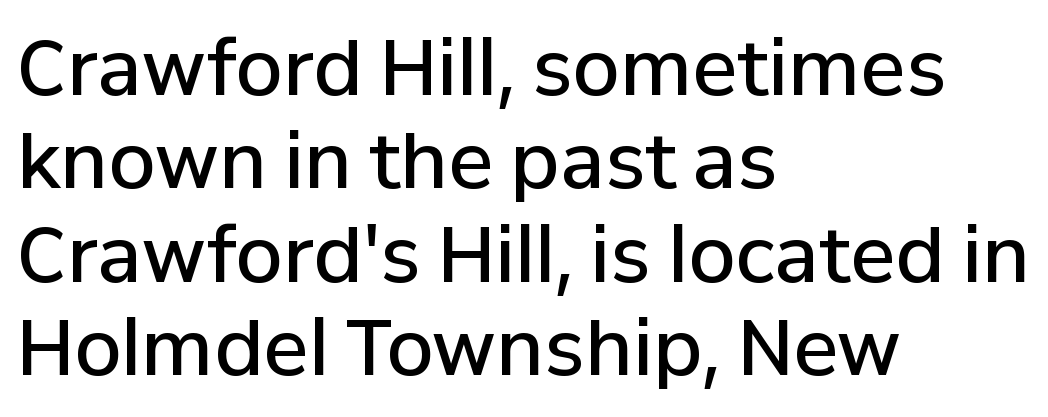
{"serif": "no", "italic": "no", "bold": "semi", "weight": "semibold", "width": "normal", "stroke_contrast": "low", "x_height": "medium", "monospaced": "no", "underline": "no", "align": "left", "line_spacing_ratio": 1.23, "letter_spacing": "normal", "letter_spacing_em": 0.0, "glyph_px": 76}
